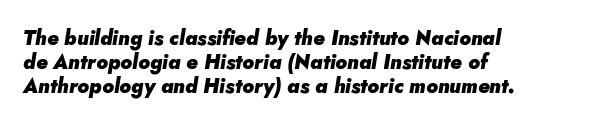
{"italic": "yes", "lean": "right", "slant_degrees": 5, "bold": "yes", "underline": "no", "align": "left", "line_spacing_ratio": 1.2, "letter_spacing": "normal", "letter_spacing_em": 0.0, "glyph_px": 20}
